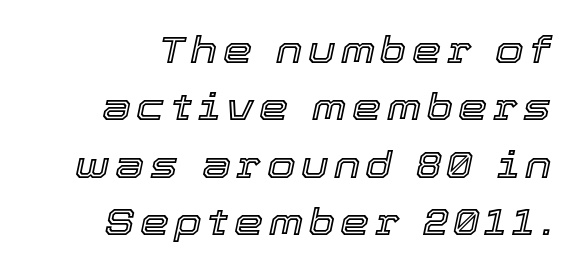
The rendering applies a slant to the glyphs. A typesetter would call this proportional, since set widths differ per character. Check the space under the baseline: it is left empty. Regarding leading, the lines here are spaced in the standard way.
